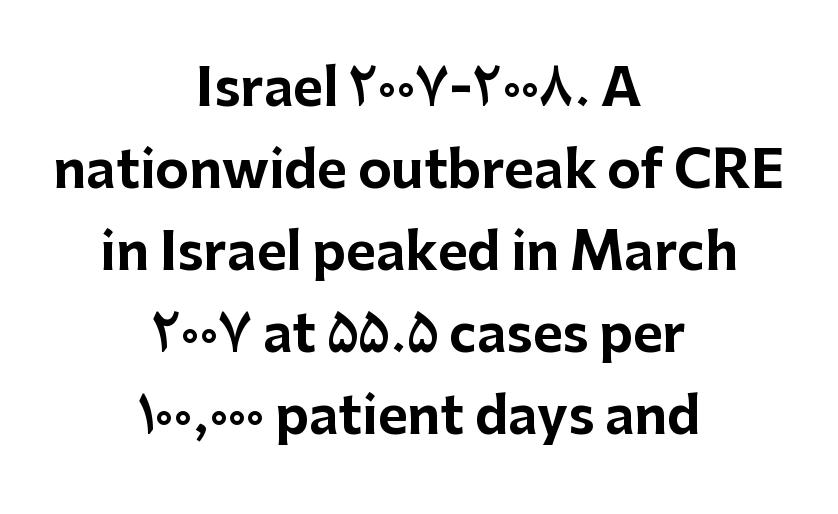
Q: Is the text bold? A: Yes.
Q: Is the text italic (slanted)? A: No, it is upright.
Q: Is the typeface a serif or a sans-serif typeface? A: Sans-serif.
Q: Is the text underlined? A: No.
Q: How is the paragraph aligned? A: Centered.
Q: Is the spacing between letters normal or unusually wide? A: Normal.
Q: Is the spacing between lines tight, normal or loose? A: Normal.
Q: Width (condensed, normal, or wide)? A: Normal.
Q: Stroke contrast? A: Low.
Q: x-height? A: Medium.
Q: Monospaced? A: No.
